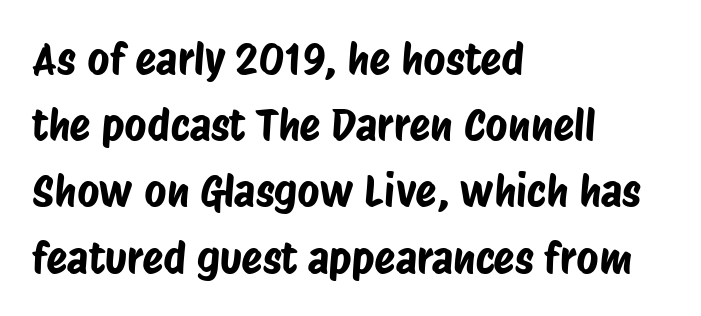
The image shows 43 px condensed sans-serif type; set left-aligned, normal line spacing (1.54x), normal letter spacing, not underlined; low stroke contrast and a large x-height.
